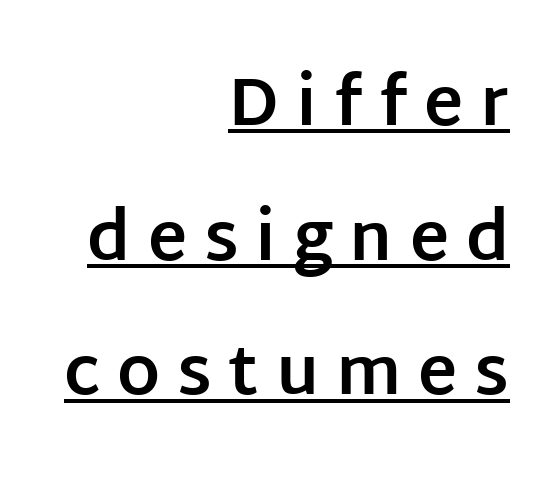
Q: Is the text bold? A: Yes.
Q: Is the text italic (slanted)? A: No, it is upright.
Q: Is the typeface a serif or a sans-serif typeface? A: Sans-serif.
Q: Is the text underlined? A: Yes.
Q: How is the paragraph aligned? A: Right-aligned.
Q: Is the spacing between letters normal or unusually wide? A: Unusually wide.
Q: Is the spacing between lines tight, normal or loose? A: Loose.
Q: Width (condensed, normal, or wide)? A: Normal.
Q: Stroke contrast? A: Low.
Q: x-height? A: Large.
Q: Monospaced? A: No.
